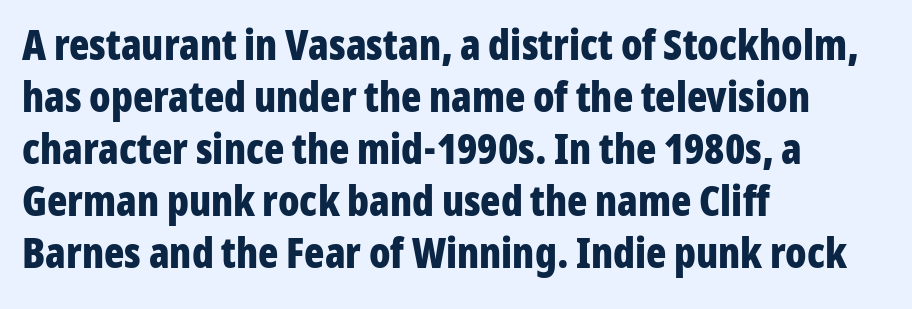
Is the type bold? Yes — the strokes are clearly thick and heavy. Ordinary non-slanted type is in use. The letters advance in unequal steps, a hallmark of proportional type. The tracking reads as untouched default to a designer's eye. Caption: multi-line text, flush left, ragged right. The string is rendered with underlining switched off.
